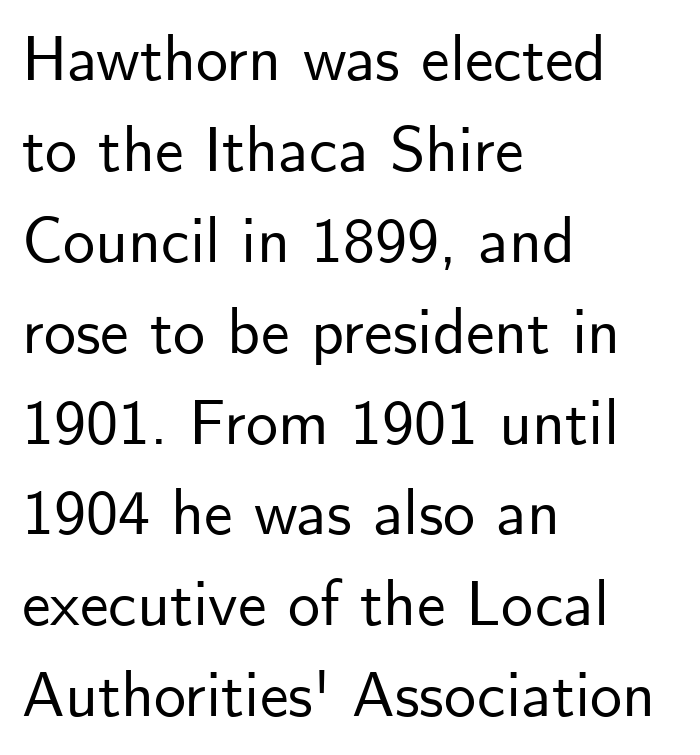
Q: Is the text italic (slanted)? A: No, it is upright.
Q: Is the typeface a serif or a sans-serif typeface? A: Sans-serif.
Q: Is the text underlined? A: No.
Q: How is the paragraph aligned? A: Left-aligned.
Q: Is the spacing between letters normal or unusually wide? A: Normal.
Q: Is the spacing between lines tight, normal or loose? A: Normal.
Q: Width (condensed, normal, or wide)? A: Normal.
Q: Stroke contrast? A: Low.
Q: x-height? A: Small.
Q: Monospaced? A: No.
